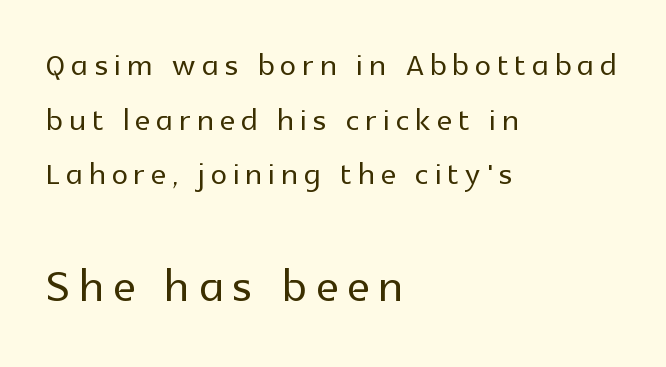
The image shows 61 px sans-serif type, upright; set left-aligned, normal line spacing (1.33x), not underlined; the second (bottom) block is 1.49x larger; a medium x-height.
